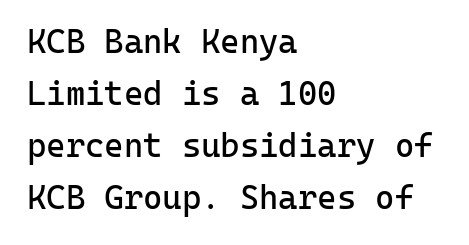
{"serif": "no", "italic": "no", "bold": "no", "weight": "regular", "width": "normal", "stroke_contrast": "low", "x_height": "medium", "monospaced": "yes", "underline": "no", "align": "left", "line_spacing": "normal", "line_spacing_ratio": 1.58, "letter_spacing": "normal", "letter_spacing_em": 0.0, "glyph_px": 33}
